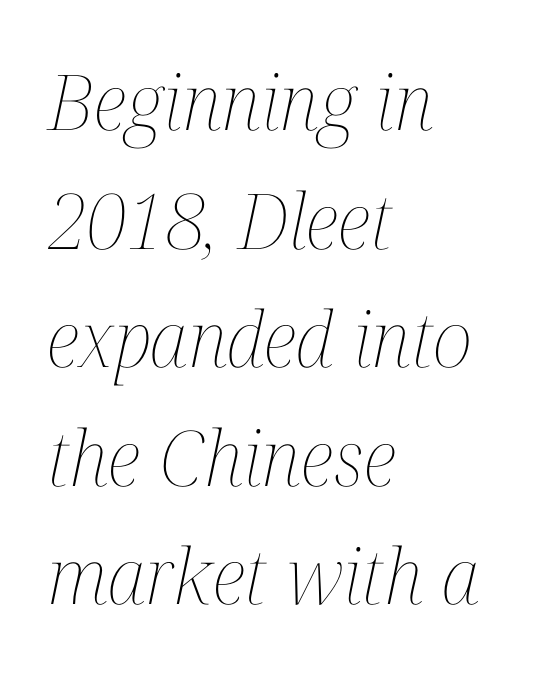
Teacher's note: observe the even left margin — that is flush-left alignment. Decoration check: the copy has no underline. Weight: in the light-to-regular range. The block of text has a typical density, with ordinary space between rows. This sample has the flowing, uneven cadence of proportional lettering. This rendering leaves character spacing at its baseline value.
